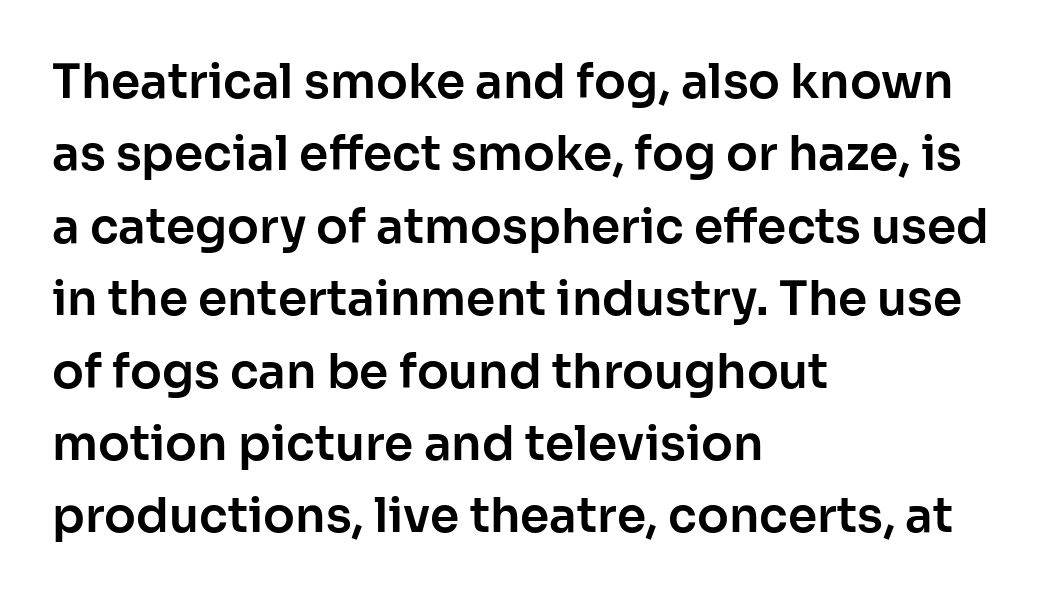
{"serif": "no", "italic": "no", "width": "normal", "stroke_contrast": "low", "x_height": "medium", "monospaced": "no", "underline": "no", "align": "left", "line_spacing": "normal", "line_spacing_ratio": 1.54, "letter_spacing": "normal", "letter_spacing_em": 0.0, "glyph_px": 47}
